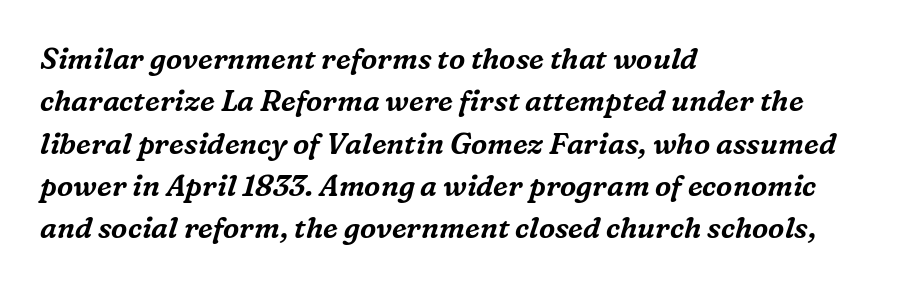
The image shows 29 px serif type, italic (leaning right); set left-aligned, normal line spacing (1.46x), normal letter spacing, not underlined; medium stroke contrast and a medium x-height.
